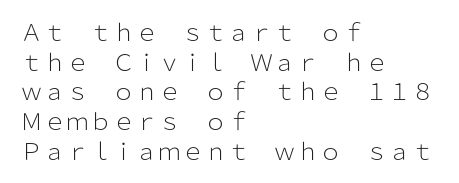
Q: Is the text bold? A: No.
Q: Is the text italic (slanted)? A: No, it is upright.
Q: Is the text underlined? A: No.
Q: How is the paragraph aligned? A: Left-aligned.
Q: Is the spacing between letters normal or unusually wide? A: Normal.
Q: Is the spacing between lines tight, normal or loose? A: Normal.
